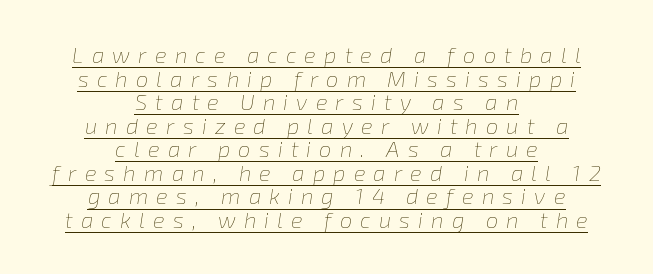
The image shows 22 px text type, italic (leaning right); set centered, tight line spacing (1.07x), unusually wide letter spacing (+0.37 em), underlined.
